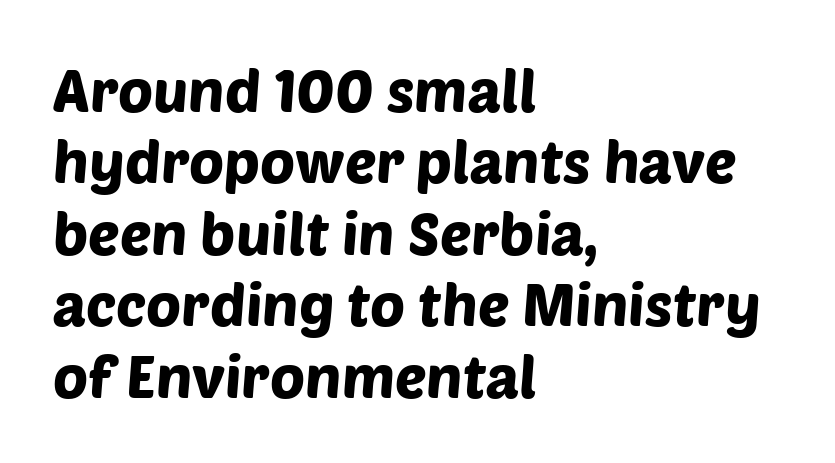
Q: Is the typeface a serif or a sans-serif typeface? A: Sans-serif.
Q: Is the text underlined? A: No.
Q: How is the paragraph aligned? A: Left-aligned.
Q: Is the spacing between letters normal or unusually wide? A: Normal.
Q: Width (condensed, normal, or wide)? A: Normal.
Q: Stroke contrast? A: Low.
Q: x-height? A: Large.
Q: Monospaced? A: No.
